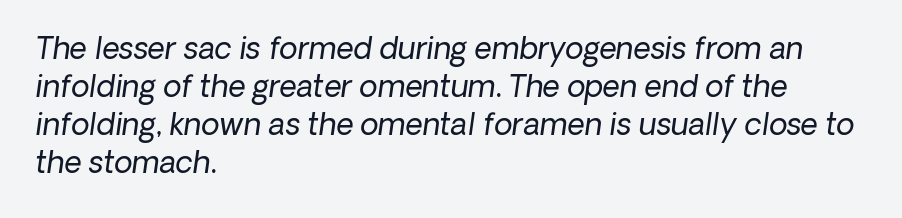
Q: Is the text bold? A: No.
Q: Is the text italic (slanted)? A: Yes, it leans right by about 8 degrees.
Q: Is the text underlined? A: No.
Q: How is the paragraph aligned? A: Left-aligned.
Q: Is the spacing between letters normal or unusually wide? A: Normal.
Q: Is the spacing between lines tight, normal or loose? A: Normal.
Q: Width (condensed, normal, or wide)? A: Normal.
Q: Stroke contrast? A: Low.
Q: x-height? A: Medium.
Q: Monospaced? A: No.
